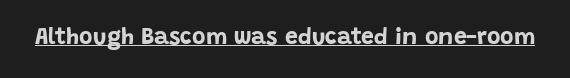
Q: Is the text bold? A: Yes.
Q: Is the text italic (slanted)? A: No, it is upright.
Q: Is the text underlined? A: Yes.
Q: Is the spacing between letters normal or unusually wide? A: Normal.
